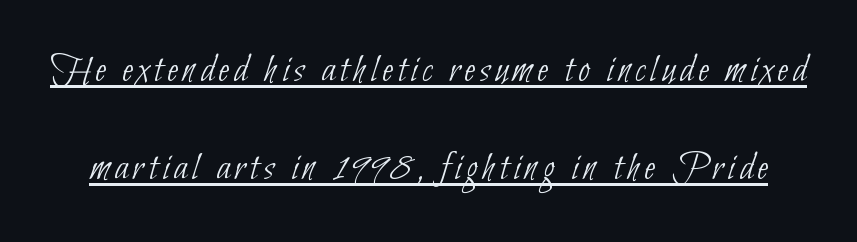
The passage shown is typeset with a sans-serif family. Ink coverage per letter is moderate at most. Is there much room between lines? Yes — plenty of vertical air separates them. Caption: lettering with a line underneath. These lines are rendered in a variable-pitch font.
